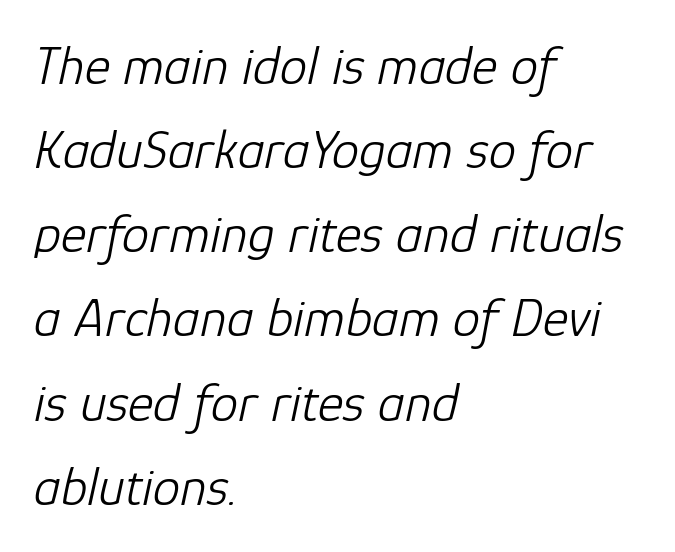
Spacing between characters is what you'd get straight out of the box. A light-to-regular cut is what we see here. The lines in this sample share a left origin and differ only in where they stop. Beneath every word, the page is bare. The lettering tilts uniformly, giving the passage an italic look.
